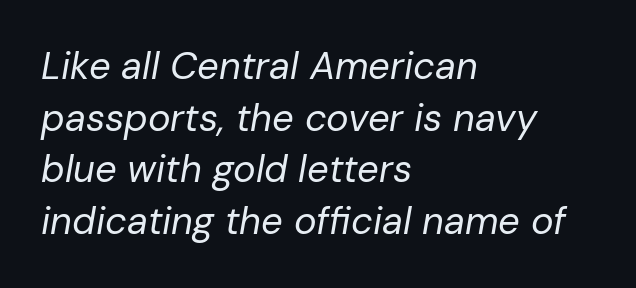
{"italic": "yes", "lean": "right", "slant_degrees": 10, "bold": "no", "weight": "regular", "width": "normal", "stroke_contrast": "low", "x_height": "medium", "monospaced": "no", "underline": "no", "align": "left", "line_spacing": "normal", "line_spacing_ratio": 1.36, "letter_spacing": "normal", "letter_spacing_em": 0.0, "glyph_px": 38}
